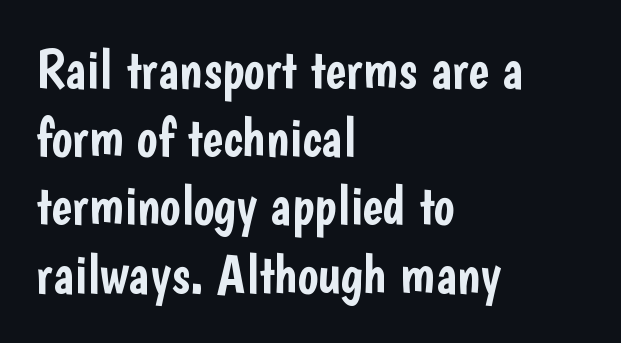
Q: Is the text italic (slanted)? A: No, it is upright.
Q: Is the typeface a serif or a sans-serif typeface? A: Sans-serif.
Q: Is the text underlined? A: No.
Q: How is the paragraph aligned? A: Left-aligned.
Q: Is the spacing between letters normal or unusually wide? A: Normal.
Q: Width (condensed, normal, or wide)? A: Condensed.
Q: Stroke contrast? A: Low.
Q: x-height? A: Medium.
Q: Monospaced? A: No.
